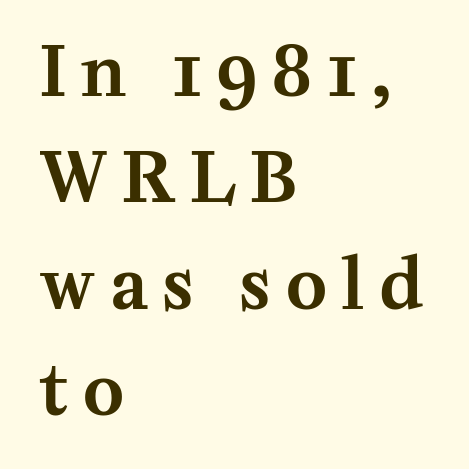
Q: Is the text italic (slanted)? A: No, it is upright.
Q: Is the typeface a serif or a sans-serif typeface? A: Serif.
Q: Is the text underlined? A: No.
Q: How is the paragraph aligned? A: Left-aligned.
Q: Is the spacing between letters normal or unusually wide? A: Unusually wide.
Q: Is the spacing between lines tight, normal or loose? A: Normal.
Q: Width (condensed, normal, or wide)? A: Normal.
Q: Stroke contrast? A: Medium.
Q: x-height? A: Medium.
Q: Monospaced? A: No.
